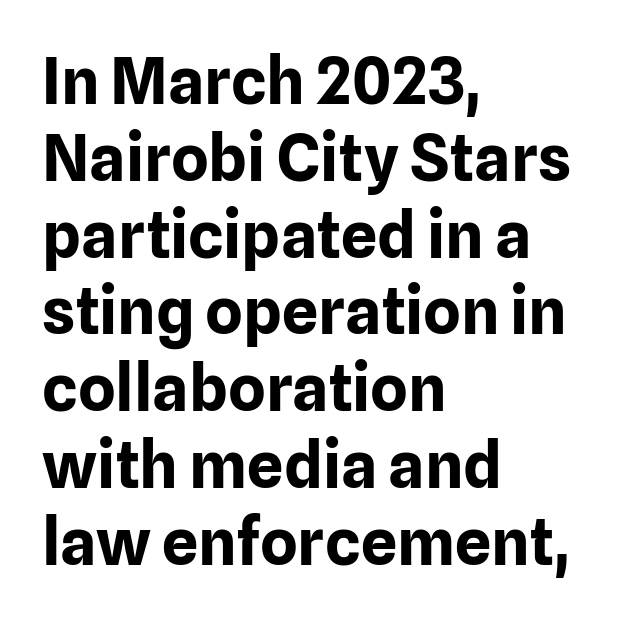
The image shows 64 px bold sans-serif type, upright; set left-aligned, line spacing 1.2x, normal letter spacing, not underlined; low stroke contrast and a medium x-height.
